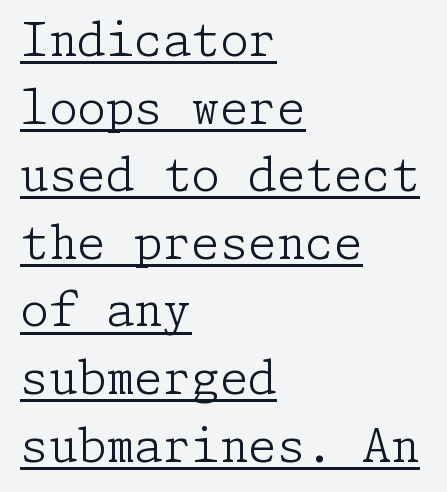
{"serif": "yes", "italic": "no", "bold": "no", "weight": "light", "width": "normal", "stroke_contrast": "low", "x_height": "medium", "underline": "yes", "align": "left", "line_spacing": "normal", "line_spacing_ratio": 1.47, "letter_spacing": "normal", "letter_spacing_em": 0.0, "glyph_px": 46}
